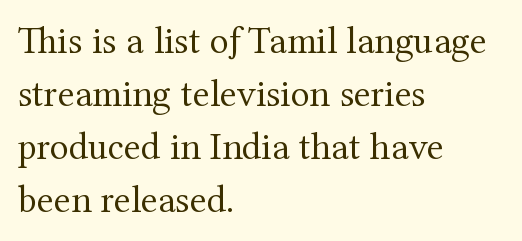
Q: Is the text bold? A: No.
Q: Is the text italic (slanted)? A: No, it is upright.
Q: Is the typeface a serif or a sans-serif typeface? A: Serif.
Q: Is the text underlined? A: No.
Q: How is the paragraph aligned? A: Left-aligned.
Q: Is the spacing between letters normal or unusually wide? A: Normal.
Q: Is the spacing between lines tight, normal or loose? A: Normal.
Q: Width (condensed, normal, or wide)? A: Normal.
Q: Stroke contrast? A: Medium.
Q: x-height? A: Medium.
Q: Monospaced? A: No.
